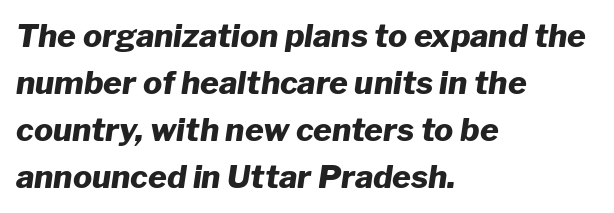
Q: Is the text bold? A: Yes.
Q: Is the text italic (slanted)? A: Yes, it leans right by about 8 degrees.
Q: Is the text underlined? A: No.
Q: How is the paragraph aligned? A: Left-aligned.
Q: Is the spacing between letters normal or unusually wide? A: Normal.
Q: Is the spacing between lines tight, normal or loose? A: Normal.
Q: Width (condensed, normal, or wide)? A: Normal.
Q: Stroke contrast? A: Low.
Q: x-height? A: Medium.
Q: Monospaced? A: No.
